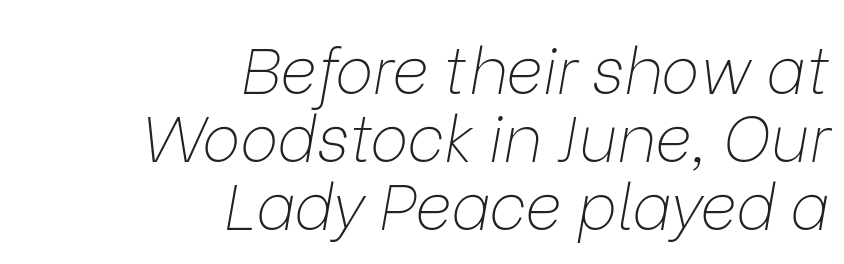
{"italic": "yes", "lean": "right", "slant_degrees": 9, "bold": "no", "weight": "thin", "width": "normal", "stroke_contrast": "low", "x_height": "medium", "monospaced": "no", "underline": "no", "align": "right", "line_spacing": "tight", "line_spacing_ratio": 1.06, "letter_spacing": "normal", "letter_spacing_em": 0.0, "glyph_px": 64}
